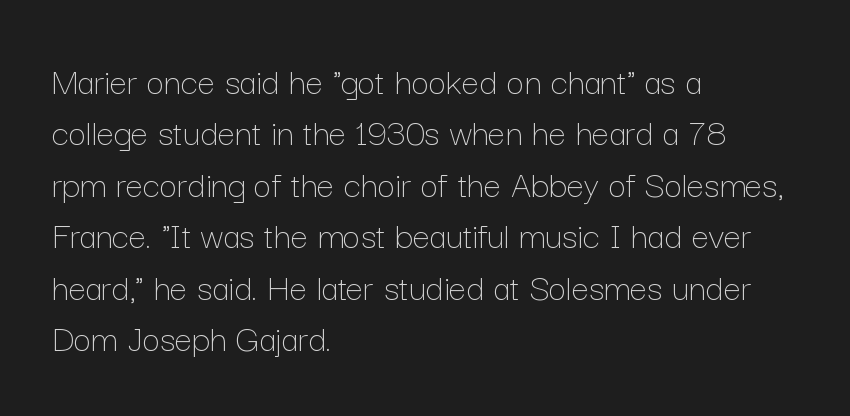
The image shows 39 px thin type, upright; set left-aligned, normal line spacing (1.32x), normal letter spacing, not underlined; low stroke contrast and a medium x-height.
